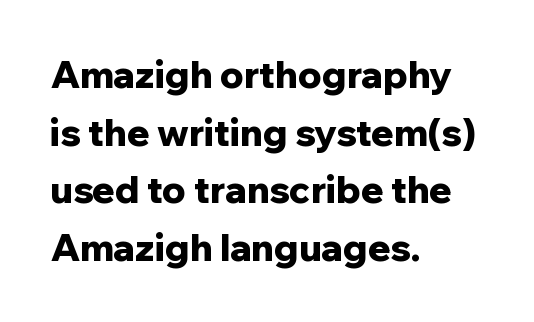
{"serif": "no", "italic": "no", "bold": "yes", "weight": "bold", "width": "normal", "stroke_contrast": "low", "x_height": "medium", "monospaced": "no", "underline": "no", "align": "left", "line_spacing": "normal", "line_spacing_ratio": 1.56, "letter_spacing": "normal", "letter_spacing_em": 0.0, "glyph_px": 37}
